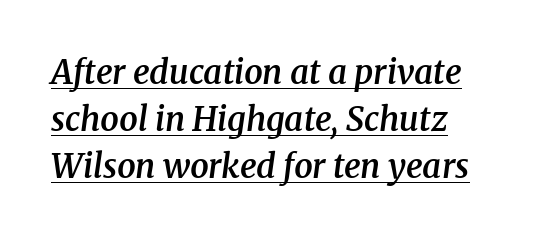
The image shows 33 px semibold serif type, italic (leaning right); set normal line spacing (1.42x), normal letter spacing, underlined; medium stroke contrast and a medium x-height.
